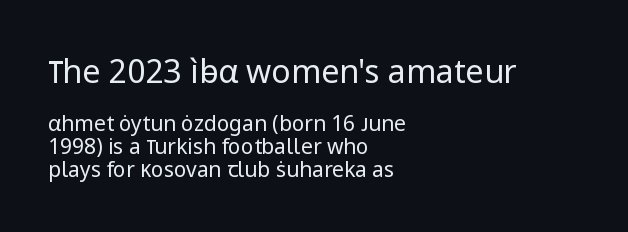
{"serif": "no", "italic": "no", "bold": "no", "weight": "regular", "width": "normal", "stroke_contrast": "low", "x_height": "medium", "monospaced": "no", "underline": "no", "align": "left", "line_spacing": "tight", "line_spacing_ratio": 1.08, "letter_spacing": "normal", "letter_spacing_em": 0.0, "larger_block": "first", "size_ratio": 1.52, "glyph_px": 32}
